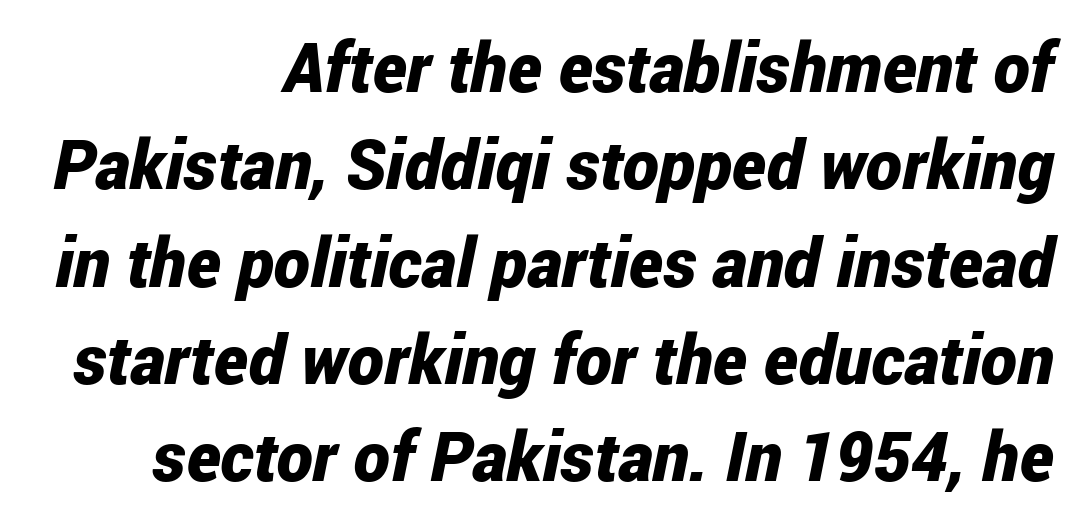
Q: Is the text bold? A: Yes.
Q: Is the text italic (slanted)? A: Yes, it leans right by about 12 degrees.
Q: Is the text underlined? A: No.
Q: How is the paragraph aligned? A: Right-aligned.
Q: Is the spacing between letters normal or unusually wide? A: Normal.
Q: Is the spacing between lines tight, normal or loose? A: Normal.
Q: Width (condensed, normal, or wide)? A: Condensed.
Q: Stroke contrast? A: Low.
Q: x-height? A: Medium.
Q: Monospaced? A: No.
